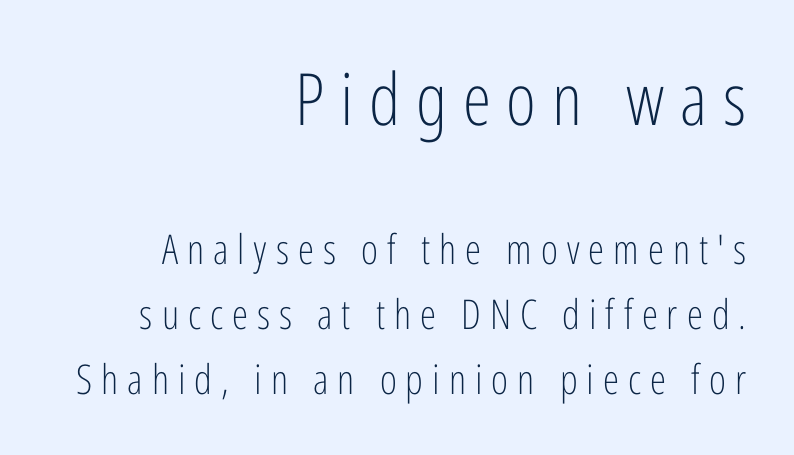
{"serif": "no", "italic": "no", "bold": "no", "weight": "light", "width": "condensed", "stroke_contrast": "low", "x_height": "medium", "monospaced": "no", "underline": "no", "align": "right", "line_spacing": "normal", "line_spacing_ratio": 1.59, "letter_spacing": "wide", "letter_spacing_em": 0.22, "larger_block": "first", "size_ratio": 1.76, "glyph_px": 72}
